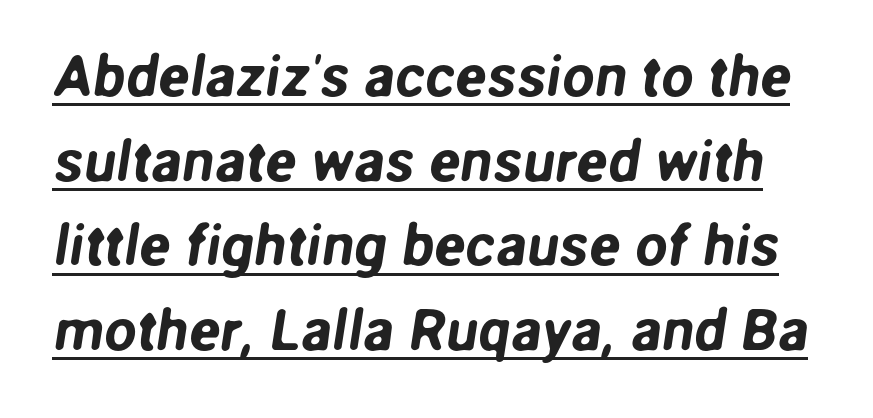
The image shows 58 px sans-serif type; set normal line spacing (1.46x), normal letter spacing, underlined; low stroke contrast and a medium x-height.
